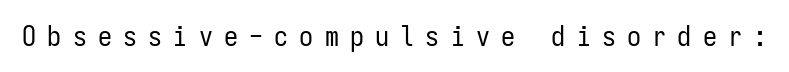
Q: Is the text bold? A: No.
Q: Is the text italic (slanted)? A: No, it is upright.
Q: Is the typeface a serif or a sans-serif typeface? A: Sans-serif.
Q: Is the text underlined? A: No.
Q: Is the spacing between letters normal or unusually wide? A: Unusually wide.
Q: Width (condensed, normal, or wide)? A: Condensed.
Q: Stroke contrast? A: Low.
Q: x-height? A: Medium.
Q: Monospaced? A: Yes.
